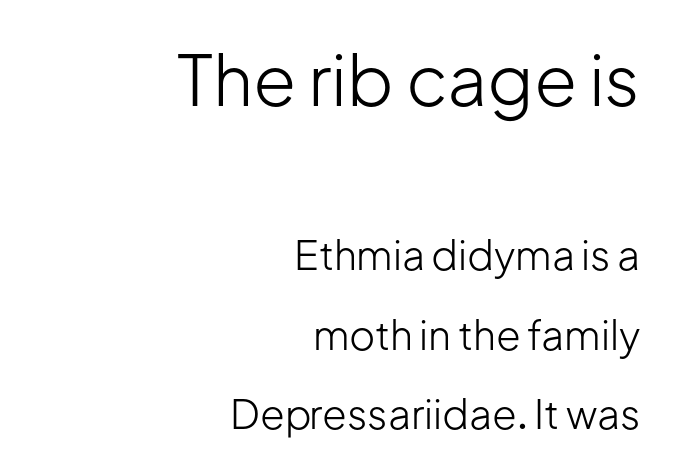
{"serif": "no", "italic": "no", "bold": "no", "weight": "light", "width": "normal", "stroke_contrast": "low", "x_height": "medium", "monospaced": "no", "underline": "no", "align": "right", "line_spacing": "loose", "line_spacing_ratio": 1.99, "letter_spacing": "normal", "letter_spacing_em": 0.0, "larger_block": "first", "size_ratio": 1.75, "glyph_px": 70}
